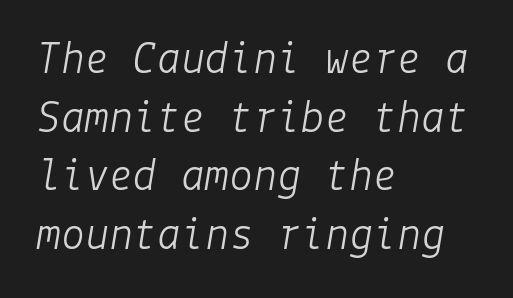
Rule under the text: the space is simply empty. Nobody touched the tracking dial on this one. Horizontal alignment here is leftward, the default for most running prose. Italic: yes, the glyphs are oblique. The font is comparable to plain body text, perhaps lighter.
